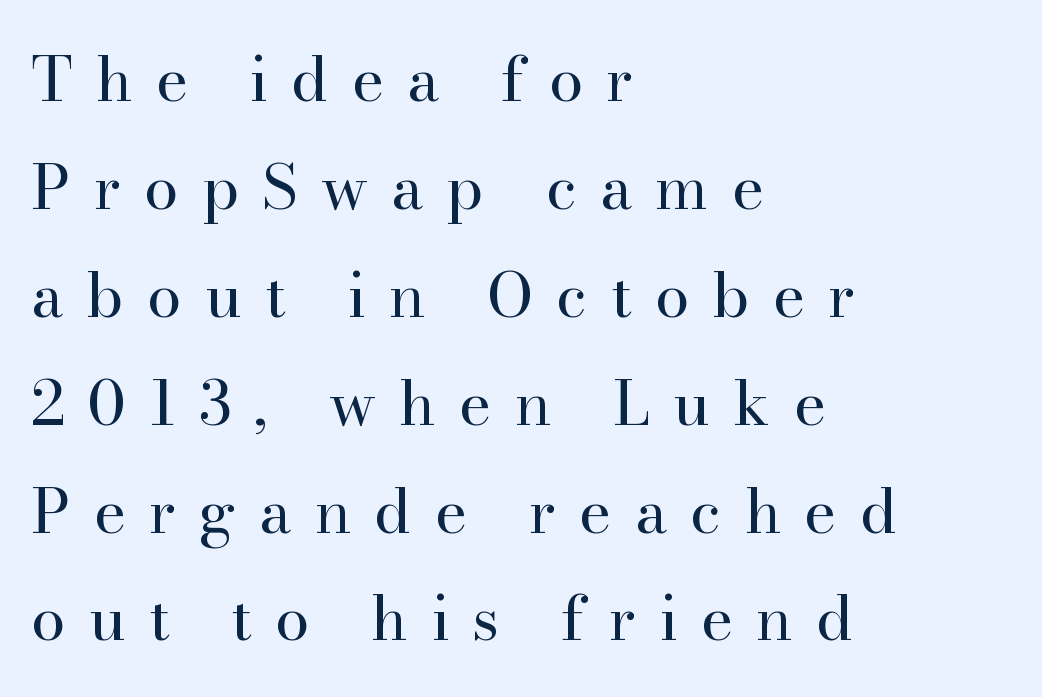
{"serif": "yes", "italic": "no", "bold": "no", "weight": "regular", "width": "normal", "stroke_contrast": "high", "x_height": "small", "monospaced": "no", "underline": "no", "align": "left", "line_spacing_ratio": 1.74, "letter_spacing": "wide", "letter_spacing_em": 0.37, "glyph_px": 62}
